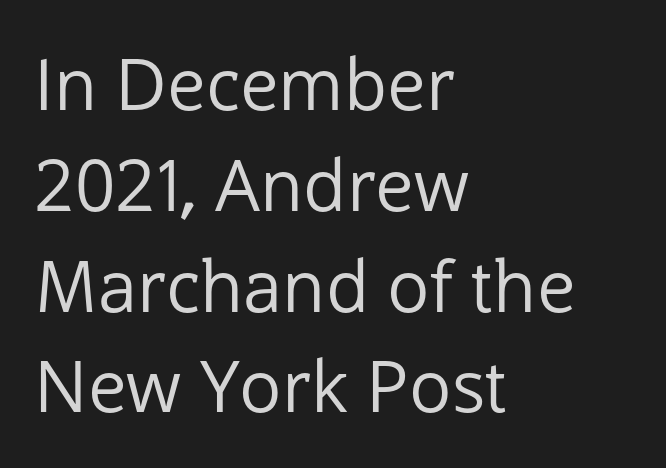
The image shows 71 px regular-weight sans-serif type, upright; set left-aligned, normal line spacing (1.42x), normal letter spacing, not underlined; low stroke contrast and a medium x-height.
